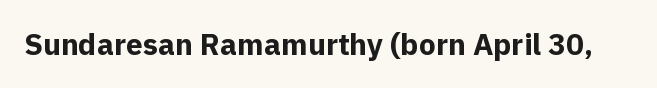
The image shows 30 px bold sans-serif type, upright; set normal letter spacing, not underlined; a medium x-height.
